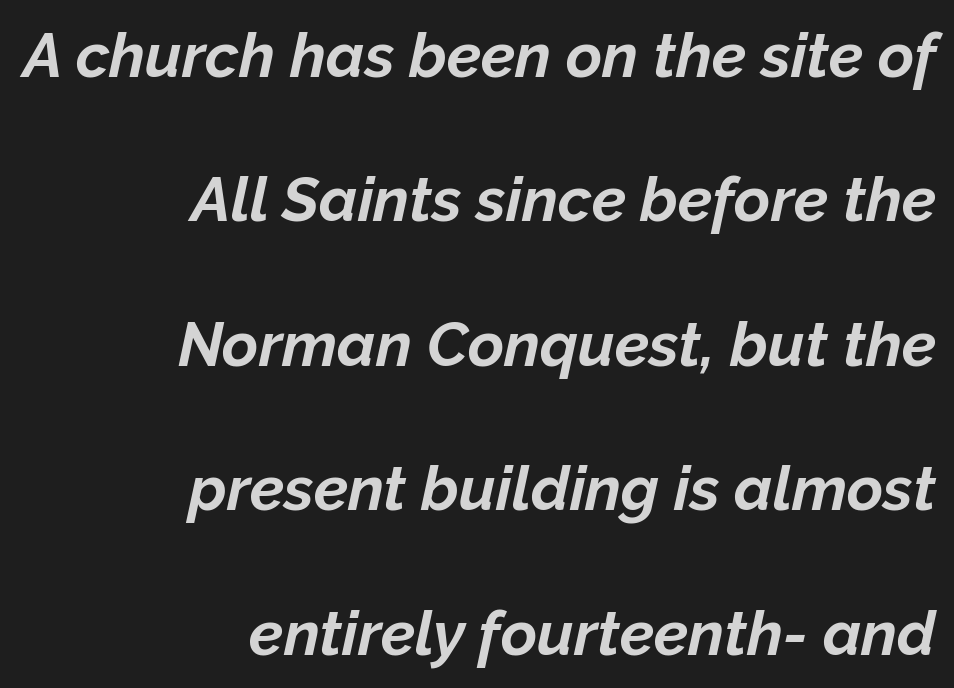
{"italic": "yes", "lean": "right", "slant_degrees": 12, "bold": "yes", "weight": "bold", "width": "normal", "stroke_contrast": "low", "x_height": "medium", "monospaced": "no", "underline": "no", "align": "right", "line_spacing": "loose", "line_spacing_ratio": 2.33, "letter_spacing": "normal", "letter_spacing_em": 0.0, "glyph_px": 62}
